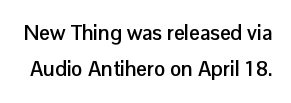
Every stem runs plumb, perpendicular to the baseline. This rendering features lettering with no underline. Look at the tracking — it's just the regular setting, nothing added. Weight check: bold — yes, fully.
